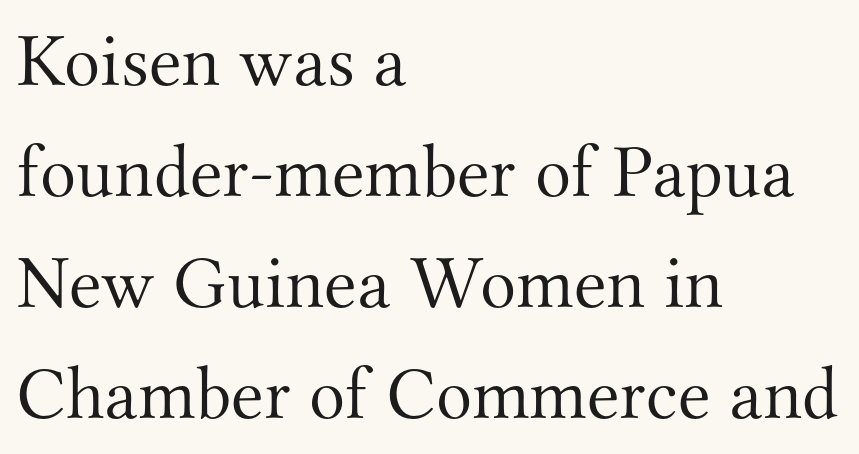
The horizontal fit of the characters is conventional and even. Just letters on the line, the space beneath them empty. Posture: straight, roman, zero tilt. Horizontal alignment here is leftward, the default for most running prose.
